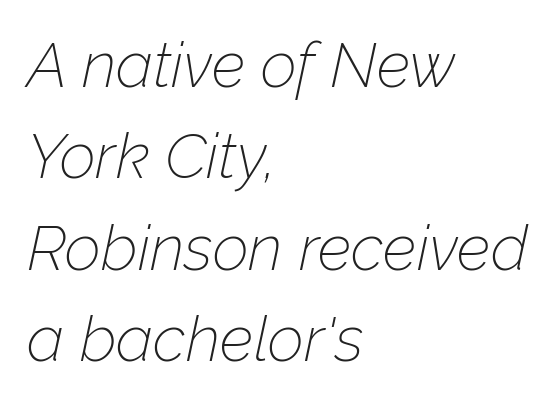
The rendering keeps characters at their native spacing. Looks like regular typesetting: each glyph gets only the width it needs. The passage is arranged the way most books set body copy — flush left. The weight tops out at a normal text grade. Descenders are the only things crossing below the line.
